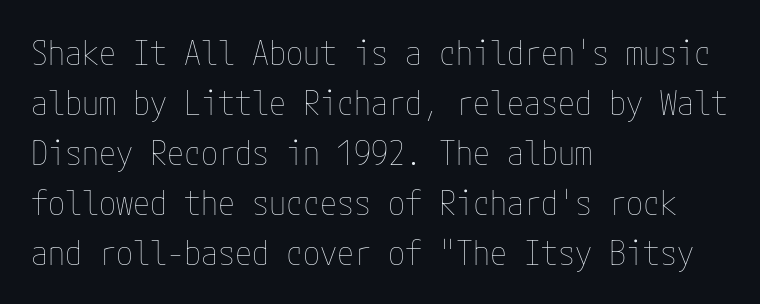
The image shows 34 px thin, condensed type, upright; set left-aligned, normal line spacing (1.47x), normal letter spacing, not underlined; low stroke contrast and a medium x-height.
